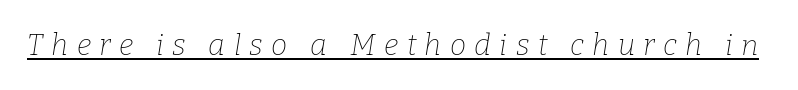
The letterforms stand isolated, each surrounded by extra space. Compared with a typical body face, this is equally light or lighter still. Quick note: italic. These lines are composed in type with serifs. Each letter keeps its own natural width here, so spacing adapts to shape. A typographer would call this underscored text.
